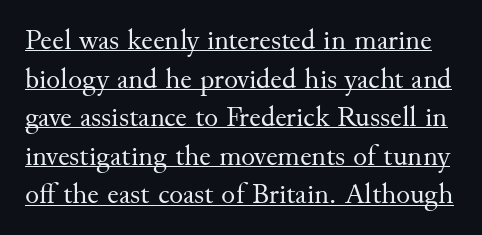
The face used here is seriffed, in the tradition of book romans. A typesetter would call this leading conventional body-copy spacing. It's the straight-up-and-down kind of type. A typographer would call this underscored text.
